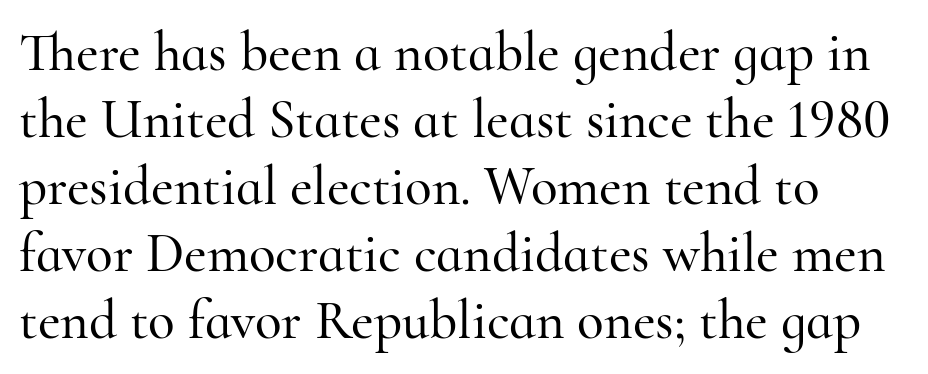
Rendered with straight, roman letterforms. Nothing unusual about the tracking: characters are spaced as the font intends. Descenders are the only things crossing below the line. Compared with a centered layout, this one pins lines to the left instead. I'd call this a serif setting — the letters wear small feet.
